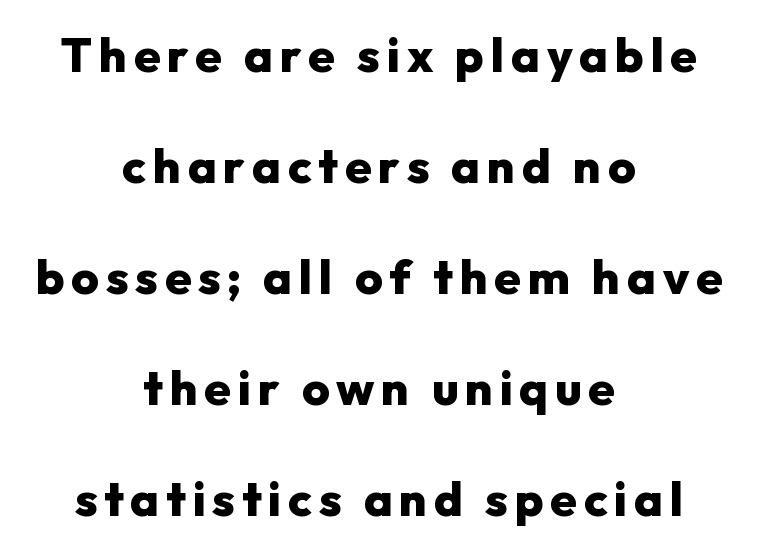
Q: Is the text bold? A: Yes.
Q: Is the text italic (slanted)? A: No, it is upright.
Q: Is the typeface a serif or a sans-serif typeface? A: Sans-serif.
Q: Is the text underlined? A: No.
Q: How is the paragraph aligned? A: Centered.
Q: Is the spacing between lines tight, normal or loose? A: Loose.
Q: Width (condensed, normal, or wide)? A: Normal.
Q: Stroke contrast? A: Low.
Q: x-height? A: Medium.
Q: Monospaced? A: No.
